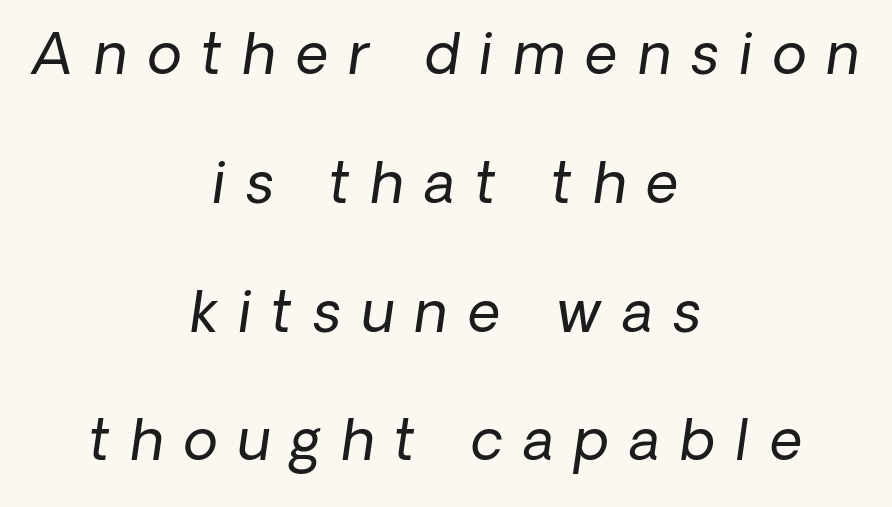
If you measured baseline to baseline, you'd find a long distance. This rendering uses center alignment, leaving both contours irregular but symmetric. The line texture is sparse and dotted thanks to wide tracking. The font's italic variant was chosen for this text. Note the varied advance widths — an 'i' is clearly narrower than an 'm'. The characters are drawn with everyday or finer stroke widths.
